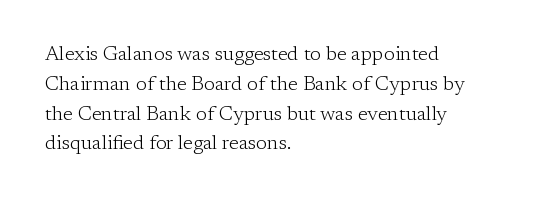
Rule under the text: the space is simply empty. Upright lettering throughout. This rendering leaves character spacing at its baseline value. If you drew a ruler down the left edge, every line would touch it. Is there much room between lines? A standard amount, neither cramped nor airy. This reads as an unemphasized weight, regular at the heaviest.
